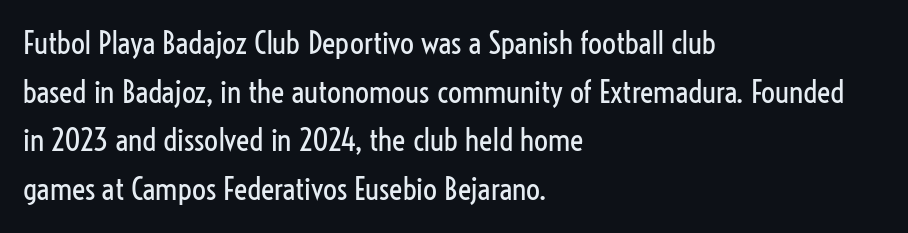
Q: Is the text bold? A: No.
Q: Is the text italic (slanted)? A: No, it is upright.
Q: Is the typeface a serif or a sans-serif typeface? A: Sans-serif.
Q: Is the text underlined? A: No.
Q: How is the paragraph aligned? A: Left-aligned.
Q: Is the spacing between letters normal or unusually wide? A: Normal.
Q: Is the spacing between lines tight, normal or loose? A: Normal.
Q: Width (condensed, normal, or wide)? A: Condensed.
Q: Stroke contrast? A: Low.
Q: x-height? A: Medium.
Q: Monospaced? A: No.
